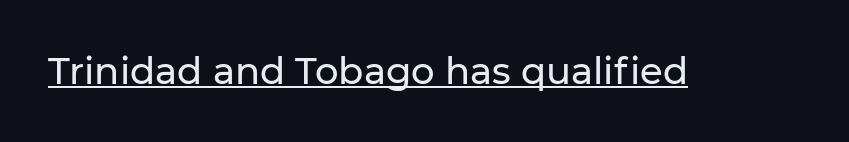
Q: Is the text italic (slanted)? A: No, it is upright.
Q: Is the typeface a serif or a sans-serif typeface? A: Sans-serif.
Q: Is the text underlined? A: Yes.
Q: Is the spacing between letters normal or unusually wide? A: Normal.
Q: Width (condensed, normal, or wide)? A: Normal.
Q: Stroke contrast? A: Low.
Q: x-height? A: Medium.
Q: Monospaced? A: No.
